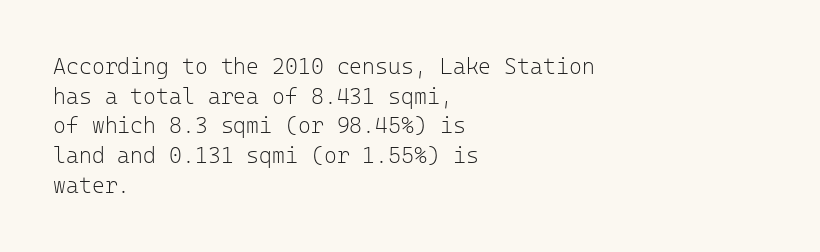
{"italic": "no", "bold": "no", "underline": "no", "align": "left", "line_spacing": "normal", "line_spacing_ratio": 1.35, "letter_spacing": "normal", "letter_spacing_em": 0.0, "glyph_px": 22}
